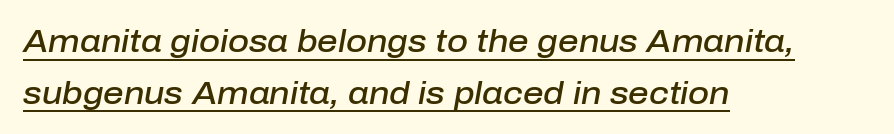
Q: Is the text bold? A: Semi-bold.
Q: Is the text italic (slanted)? A: Yes, it leans right by about 10 degrees.
Q: Is the text underlined? A: Yes.
Q: How is the paragraph aligned? A: Left-aligned.
Q: Is the spacing between letters normal or unusually wide? A: Normal.
Q: Is the spacing between lines tight, normal or loose? A: Normal.
Q: Width (condensed, normal, or wide)? A: Normal.
Q: Stroke contrast? A: Low.
Q: x-height? A: Medium.
Q: Monospaced? A: No.
